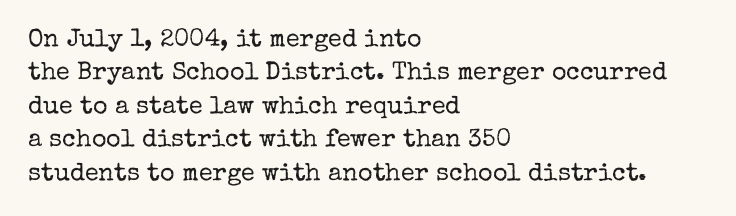
The image shows 25 px text type, upright; set left-aligned, normal line spacing (1.34x), normal letter spacing, not underlined.
